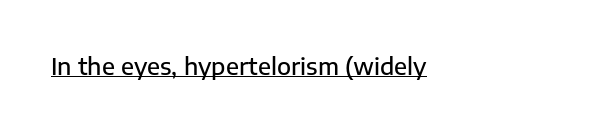
{"italic": "no", "bold": "semi", "underline": "yes", "letter_spacing": "normal", "letter_spacing_em": 0.0, "glyph_px": 23}
